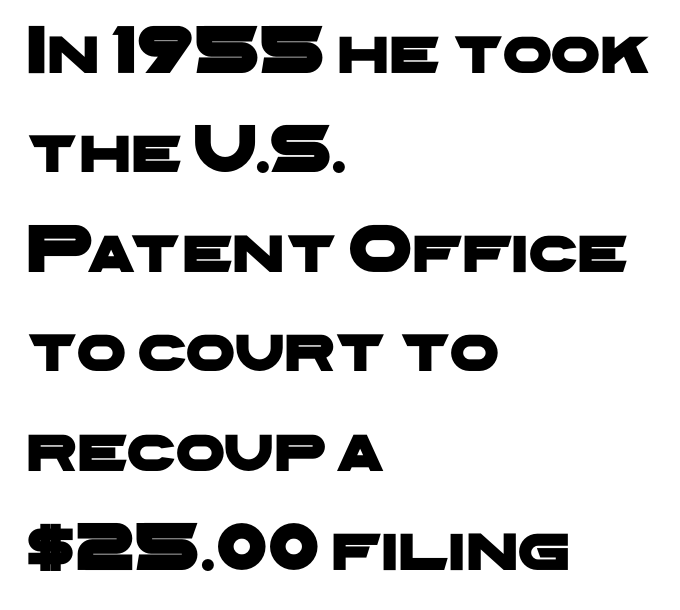
Q: Is the typeface a serif or a sans-serif typeface? A: Sans-serif.
Q: Is the text underlined? A: No.
Q: How is the paragraph aligned? A: Left-aligned.
Q: Is the spacing between letters normal or unusually wide? A: Normal.
Q: Is the spacing between lines tight, normal or loose? A: Normal.
Q: Width (condensed, normal, or wide)? A: Wide.
Q: Stroke contrast? A: Low.
Q: x-height? A: Medium.
Q: Monospaced? A: No.
